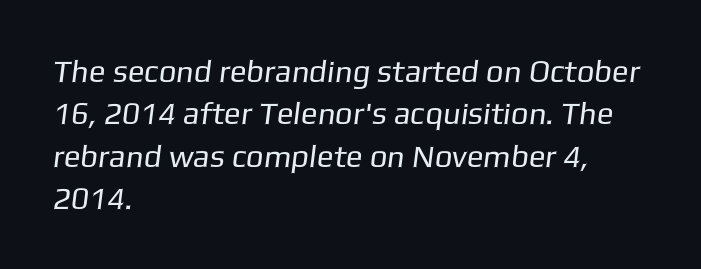
Is this a fixed-width face? No — the glyphs have proportional, varying widths. The string is rendered with underlining switched off. The text block is weighted toward the left margin, trailing off unevenly rightward. Does extra space separate the letters? No, they use regular spacing. The face looks like a standard text weight, possibly lighter.
